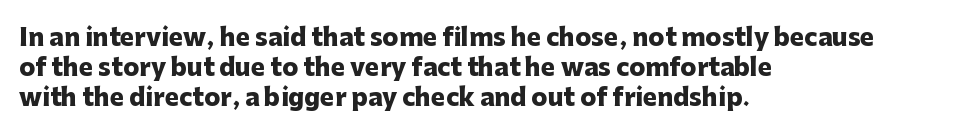
The characters look thick and weighty, a clear bold. Rows of type keep a routine distance in the vertical direction. Each word holds together tightly as a unit, with standard inter-letter gaps. Does the copy run flush right? No — it runs flush left. Beneath every word, the page is bare.
